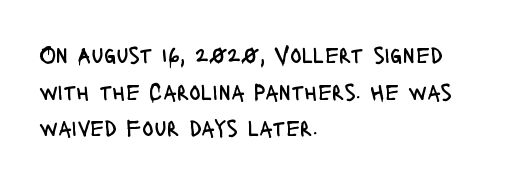
{"italic": "no", "bold": "no", "underline": "no", "align": "left", "line_spacing": "normal", "line_spacing_ratio": 1.53, "letter_spacing": "normal", "letter_spacing_em": 0.0, "glyph_px": 24}
